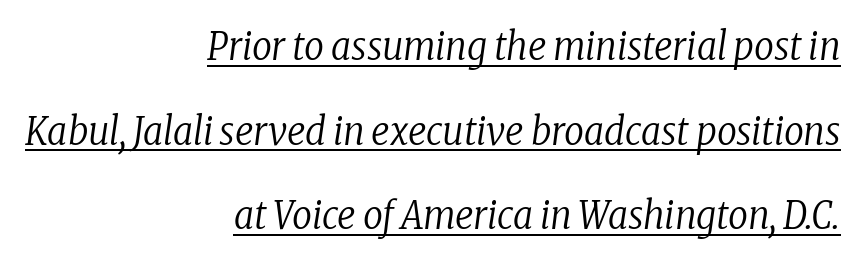
Does a line run under the words? Yes, clearly. Note the varied advance widths — an 'i' is clearly narrower than an 'm'. A typesetter would label this face a serif. The passage shown leans; its letterforms are oblique.
